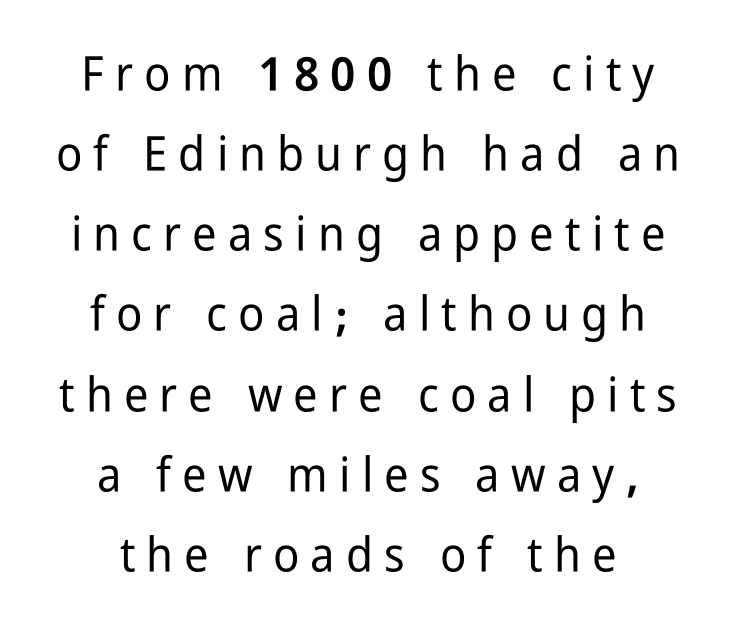
Casual observation: everything's sitting right in the middle. Note the varied advance widths — an 'i' is clearly narrower than an 'm'. The block of text has a typical density, with ordinary space between rows. Glyph-to-glyph distance is far greater than everyday printed text.
